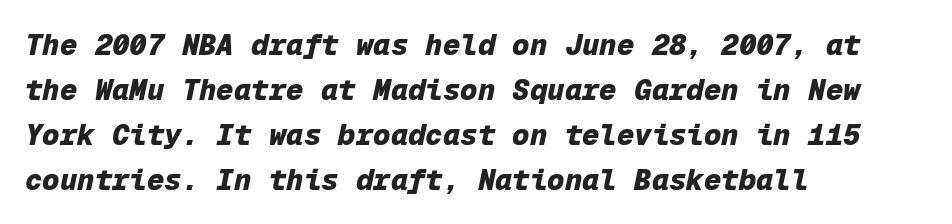
{"italic": "yes", "lean": "right", "slant_degrees": 12, "bold": "yes", "weight": "heavy", "width": "normal", "stroke_contrast": "low", "x_height": "medium", "monospaced": "yes", "underline": "no", "align": "left", "line_spacing": "normal", "line_spacing_ratio": 1.55, "letter_spacing": "normal", "letter_spacing_em": 0.0, "glyph_px": 29}
